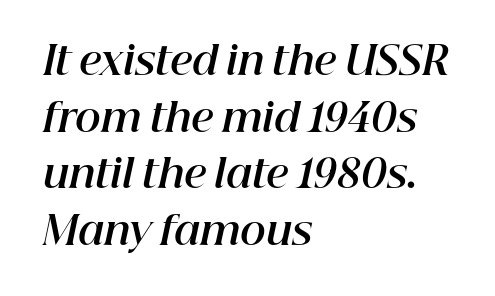
The image shows 39 px bold type, italic (leaning right); set left-aligned, normal line spacing (1.45x), normal letter spacing, not underlined; high stroke contrast and a medium x-height.
